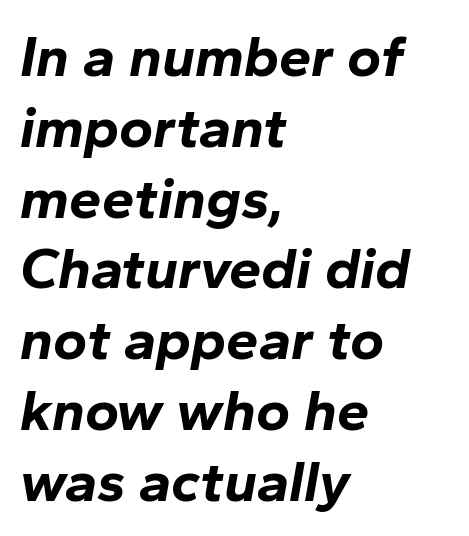
The font's italic variant was chosen for this text. Its strokes are broad and dark, the hallmark of bold type. The text block is weighted toward the left margin, trailing off unevenly rightward. Between one letter and the next there's only the usual sliver of space. Think of a printed novel: that variable character pitch is what you see here.
